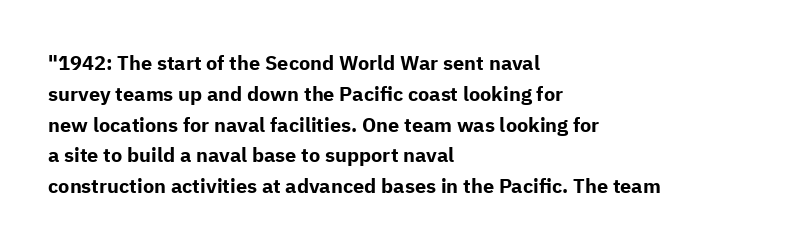
{"italic": "no", "bold": "yes", "underline": "no", "align": "left", "line_spacing": "normal", "line_spacing_ratio": 1.54, "letter_spacing": "normal", "letter_spacing_em": 0.0, "glyph_px": 20}
